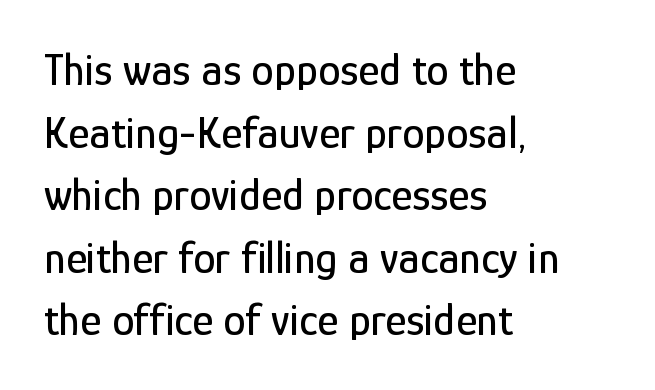
Whoever set this chose a conventional vertical rhythm. What stands out about the letter spacing? Nothing — it is the standard amount. Descenders are the only things crossing below the line. One-word summary of the alignment: left. Style check: upright. Is this a fixed-width face? No — the glyphs have proportional, varying widths.
